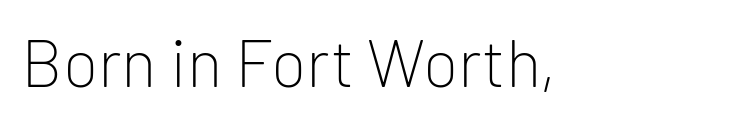
Type without underlining. Stem width sits at or under what a default text font uses. Think of a printed novel: that variable character pitch is what you see here. This is sans-serif lettering, the kind often seen on screens and signage.
